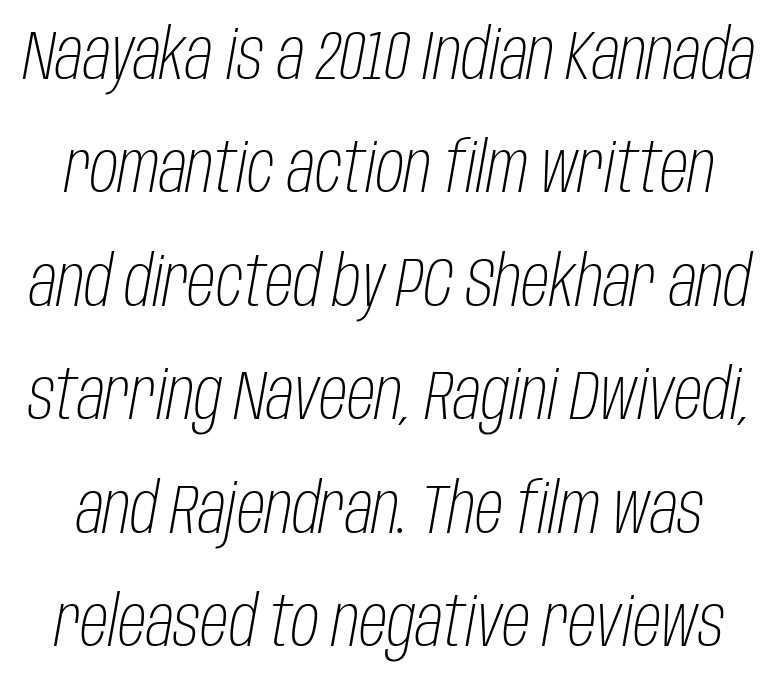
The image shows 70 px light, condensed type, italic (leaning right); set normal line spacing (1.62x), normal letter spacing, not underlined; low stroke contrast and a large x-height.
